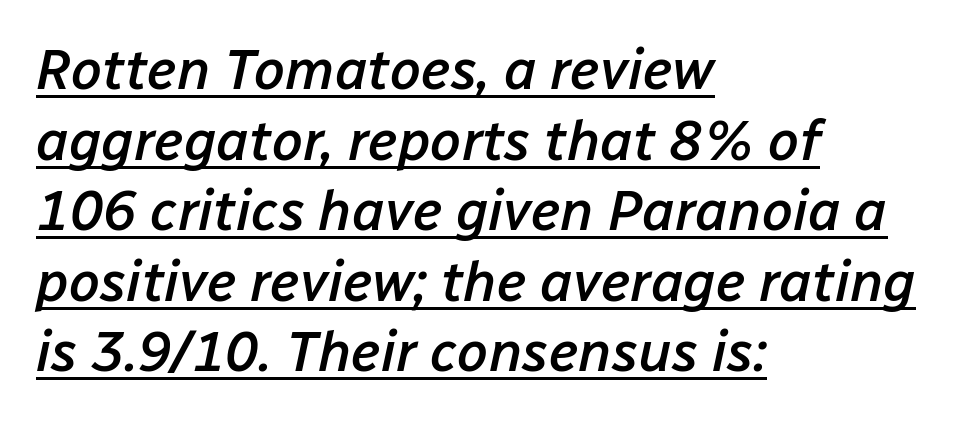
The image shows 56 px semibold type, italic (leaning right); set left-aligned, normal line spacing (1.26x), normal letter spacing, underlined; low stroke contrast and a medium x-height.
